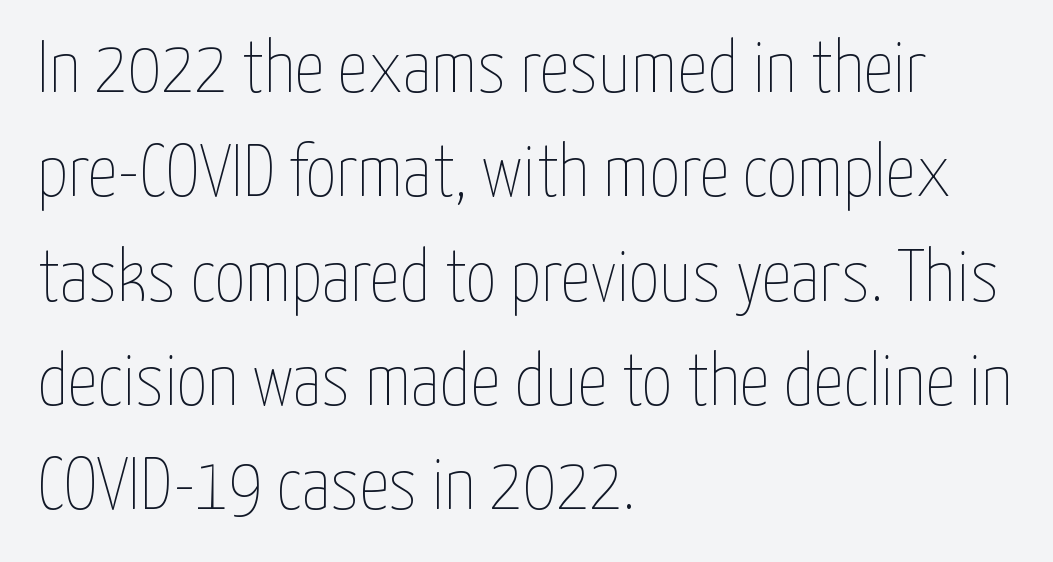
The image shows 74 px thin, condensed type, upright; set left-aligned, normal line spacing (1.41x), normal letter spacing, not underlined; low stroke contrast and a medium x-height.
